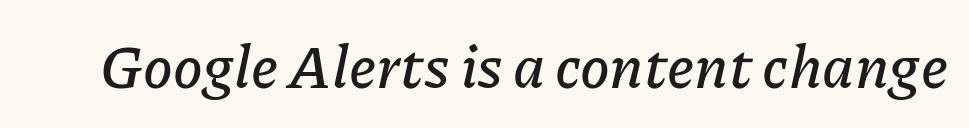
The image shows 60 px text type, italic (leaning right); set normal letter spacing, not underlined; low stroke contrast and a medium x-height.
